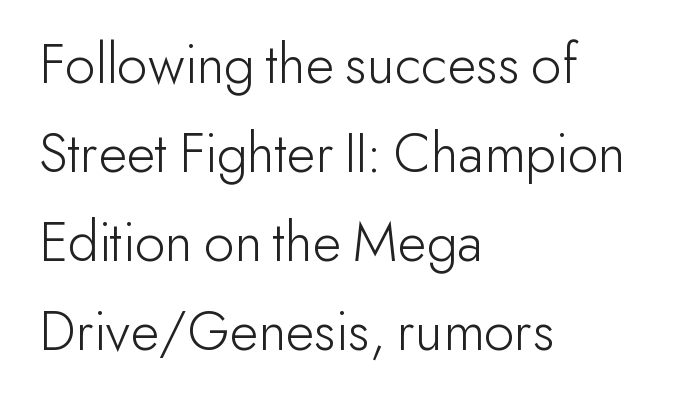
Default kerning and tracking; the words read as compact shapes. The characters are drawn with everyday or finer stroke widths. The space beneath each line is pristine and unruled. The lettering holds an erect, upright posture throughout.
